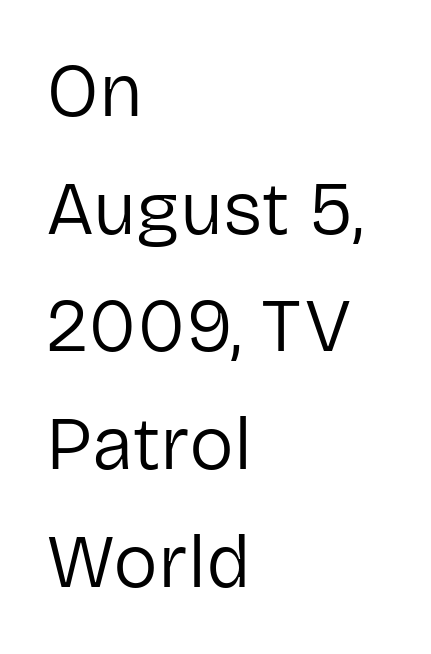
{"serif": "no", "italic": "no", "bold": "no", "weight": "regular", "width": "normal", "stroke_contrast": "low", "x_height": "medium", "monospaced": "no", "underline": "no", "align": "left", "line_spacing": "normal", "line_spacing_ratio": 1.57, "letter_spacing": "normal", "letter_spacing_em": 0.0, "glyph_px": 75}
